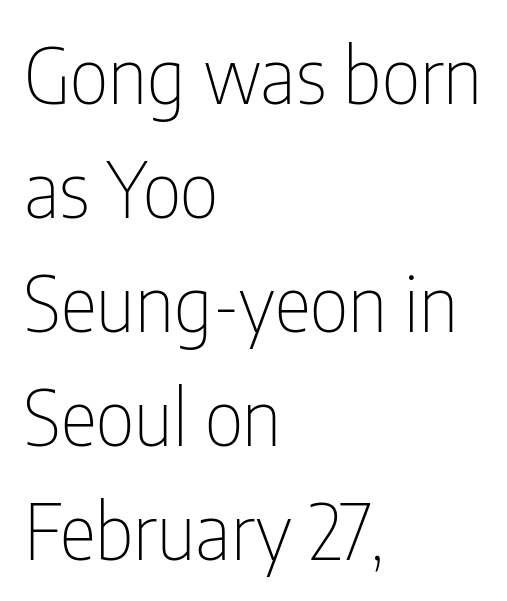
Rows of type keep a routine distance in the vertical direction. Caption: standard tracking, unaltered. You can tell it's not italic because the verticals are truly vertical. The space directly below the letters is spotless. Proportional: the letters do not fall into vertical columns. Where is the straight margin? On the left.
